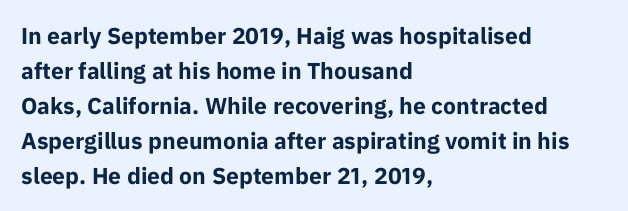
Q: Is the text bold? A: Yes.
Q: Is the text italic (slanted)? A: No, it is upright.
Q: Is the text underlined? A: No.
Q: How is the paragraph aligned? A: Left-aligned.
Q: Is the spacing between letters normal or unusually wide? A: Normal.
Q: Is the spacing between lines tight, normal or loose? A: Normal.
